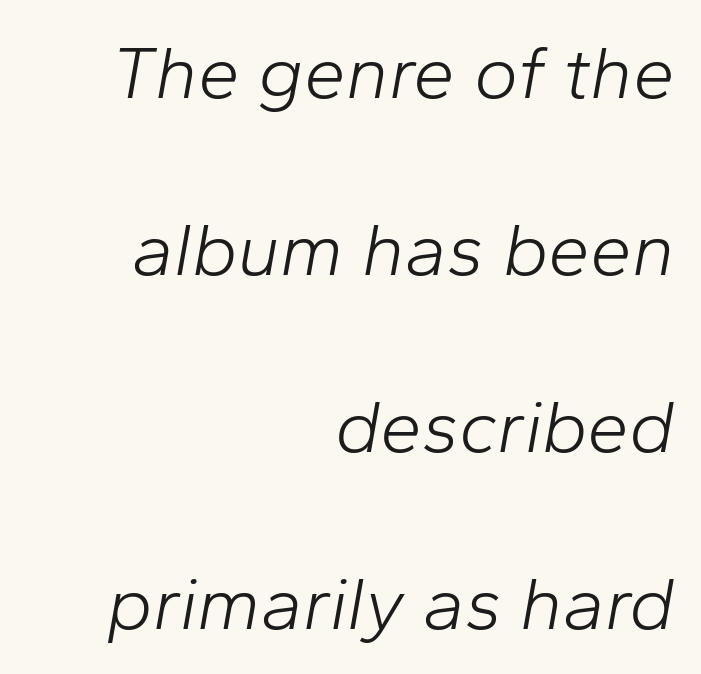
The image shows 75 px light type, italic (leaning right); set right-aligned, loose line spacing (2.36x), normal letter spacing, not underlined; low stroke contrast and a medium x-height.
